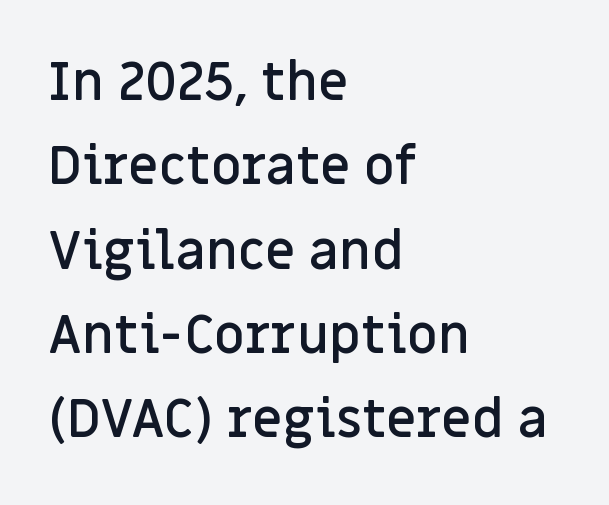
Its strokes are somewhat broadened, the hallmark of semibold type. The ragged edge is on the right, which tells us the setting is flush left. Normally led — the rows are evenly, conventionally spaced. You can tell it's not italic because the verticals are truly vertical. Each letter keeps its own natural width here, so spacing adapts to shape.
